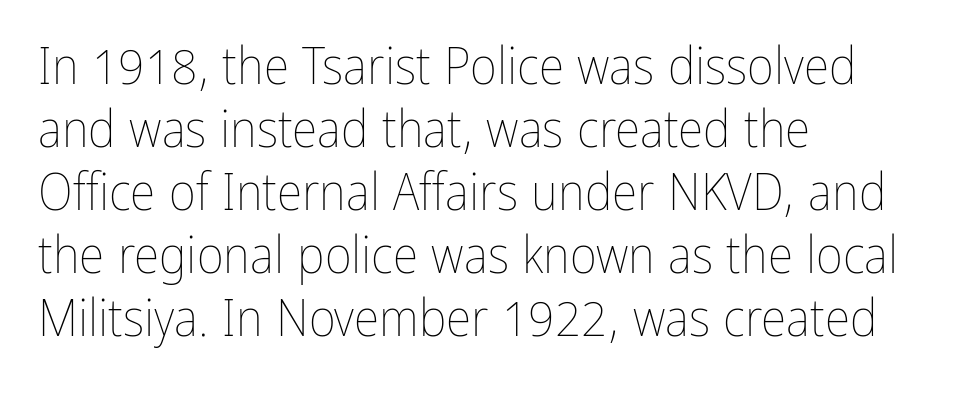
Check under the words: just untouched page. Look at the tracking — it's just the regular setting, nothing added. Each line starts at the same left margin while the right side varies. This reads as an unemphasized weight, regular at the heaviest. Proportional: the letters do not fall into vertical columns. Posture: vertical.
